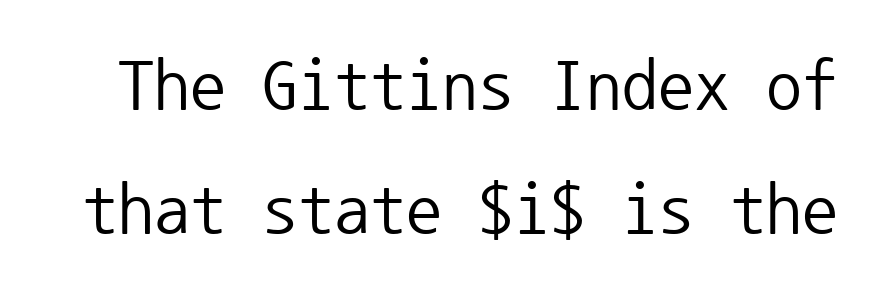
{"serif": "no", "italic": "no", "bold": "no", "weight": "regular", "width": "normal", "stroke_contrast": "low", "x_height": "medium", "monospaced": "yes", "underline": "no", "line_spacing_ratio": 1.72, "letter_spacing": "normal", "letter_spacing_em": 0.0, "glyph_px": 72}
